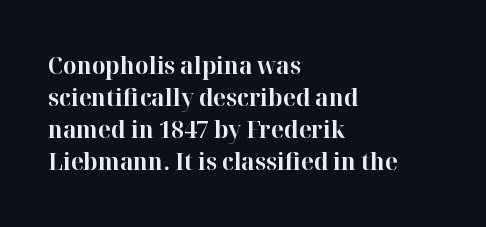
Heavy-handed strokes throughout: this text is bold. Ordinary non-slanted type is in use. The text block is weighted toward the left margin, trailing off unevenly rightward. Students, observe: this is what conventionally led text looks like. Students, note that the glyphs here touch the page at normal intervals. The words here are not underlined.
